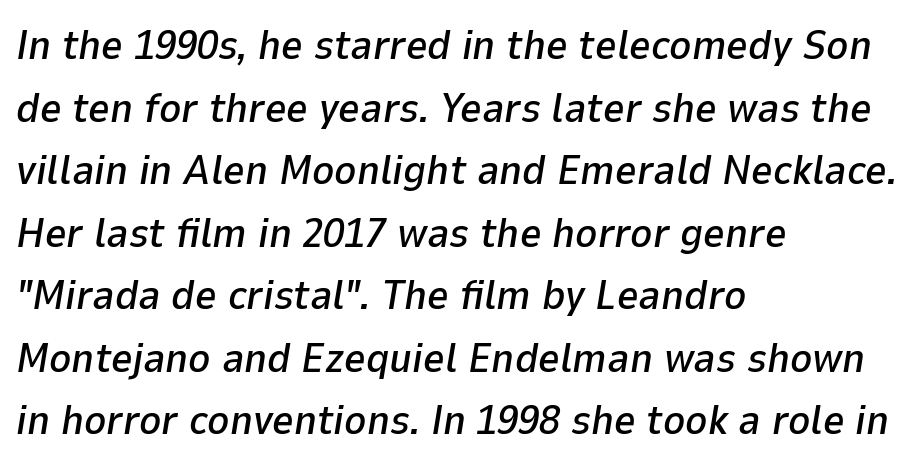
{"italic": "yes", "lean": "right", "slant_degrees": 9, "width": "normal", "stroke_contrast": "low", "x_height": "medium", "monospaced": "no", "underline": "no", "align": "left", "line_spacing": "normal", "line_spacing_ratio": 1.49, "letter_spacing": "normal", "letter_spacing_em": 0.0, "glyph_px": 42}
